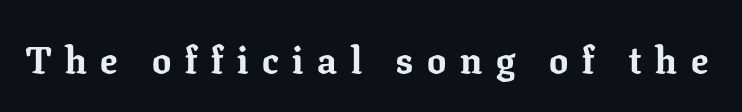
{"serif": "yes", "italic": "no", "bold": "yes", "weight": "bold", "width": "normal", "stroke_contrast": "low", "x_height": "medium", "monospaced": "no", "underline": "no", "letter_spacing": "wide", "letter_spacing_em": 0.36, "glyph_px": 38}
